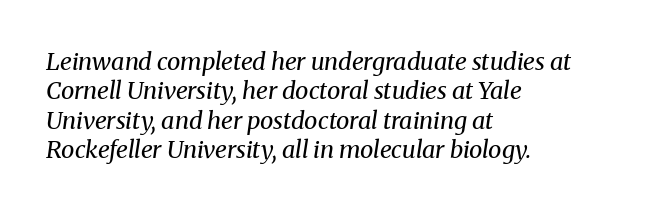
Caption: standard tracking, unaltered. Only glyphs here, with clear space below each row. Visually the block forms a straight wall on the left and a jagged coastline on the right. Notice how the stems are inclined rather than vertical — that's the hallmark of italics.
